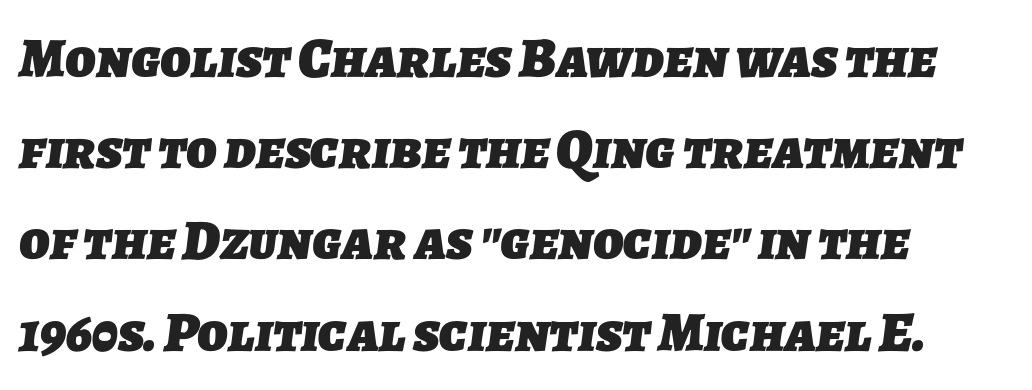
Q: Is the text bold? A: Yes.
Q: Is the typeface a serif or a sans-serif typeface? A: Sans-serif.
Q: Is the text underlined? A: No.
Q: How is the paragraph aligned? A: Left-aligned.
Q: Is the spacing between letters normal or unusually wide? A: Normal.
Q: Is the spacing between lines tight, normal or loose? A: Normal.
Q: Width (condensed, normal, or wide)? A: Normal.
Q: Stroke contrast? A: Low.
Q: x-height? A: Medium.
Q: Monospaced? A: No.
